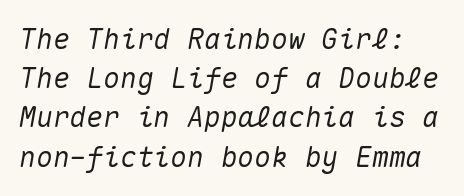
The image shows 28 px text type, italic (leaning right), monospaced; set normal line spacing (1.4x), normal letter spacing, not underlined; medium stroke contrast and a medium x-height.
